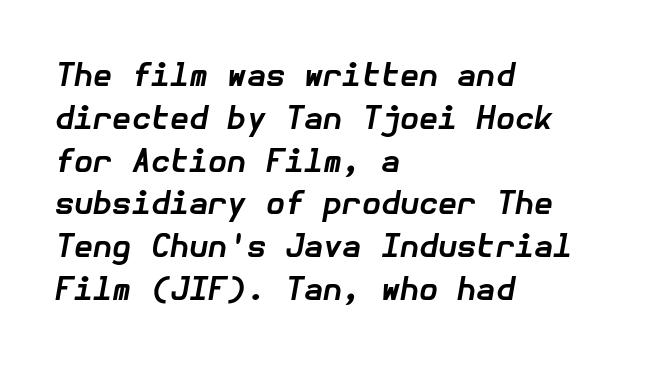
Q: Is the text bold? A: Yes.
Q: Is the text italic (slanted)? A: Yes, it leans right by about 10 degrees.
Q: Is the text underlined? A: No.
Q: How is the paragraph aligned? A: Left-aligned.
Q: Is the spacing between letters normal or unusually wide? A: Normal.
Q: Is the spacing between lines tight, normal or loose? A: Normal.
Q: Width (condensed, normal, or wide)? A: Normal.
Q: Stroke contrast? A: Low.
Q: x-height? A: Medium.
